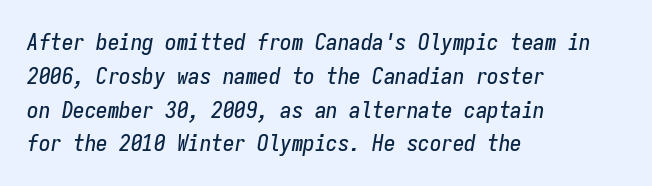
If you drew a ruler down the left edge, every line would touch it. The rows are spaced the way most documents space them. Descender tails drop into unmarked territory. The axis of the letterforms is tilted away from vertical. A typesetter would call this zero additional tracking.
